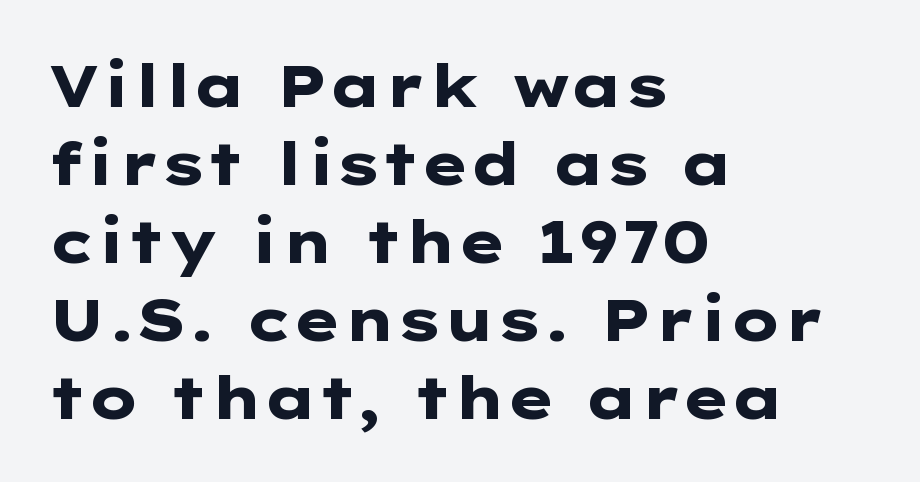
The image shows 59 px heavy, wide sans-serif type, upright; set left-aligned, normal line spacing (1.32x), normal letter spacing, not underlined; low stroke contrast and a medium x-height.
